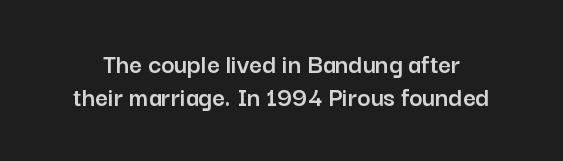
Q: Is the text italic (slanted)? A: No, it is upright.
Q: Is the typeface a serif or a sans-serif typeface? A: Sans-serif.
Q: Is the text underlined? A: No.
Q: Is the spacing between letters normal or unusually wide? A: Normal.
Q: Width (condensed, normal, or wide)? A: Normal.
Q: Stroke contrast? A: Low.
Q: x-height? A: Medium.
Q: Monospaced? A: No.
